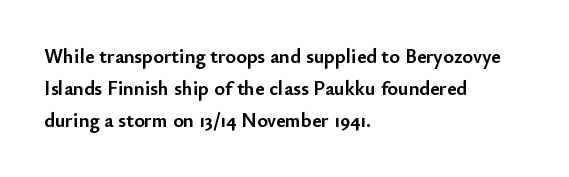
The image shows 20 px bold type, upright; set left-aligned, normal line spacing (1.59x), normal letter spacing, not underlined.
